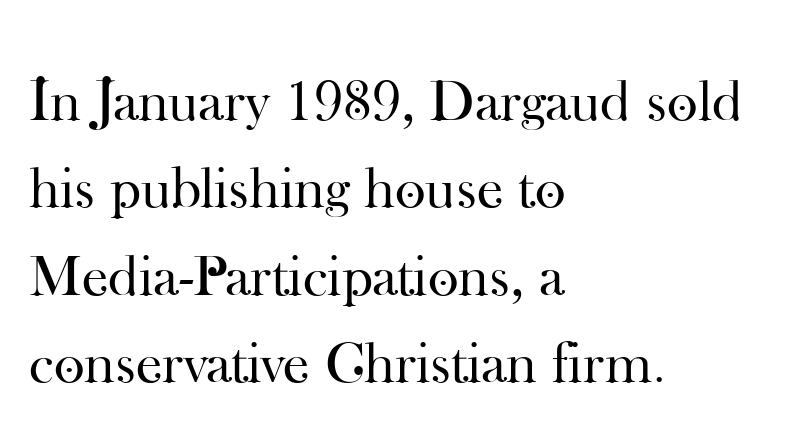
Q: Is the text bold? A: No.
Q: Is the text italic (slanted)? A: No, it is upright.
Q: Is the typeface a serif or a sans-serif typeface? A: Serif.
Q: Is the text underlined? A: No.
Q: How is the paragraph aligned? A: Left-aligned.
Q: Is the spacing between letters normal or unusually wide? A: Normal.
Q: Is the spacing between lines tight, normal or loose? A: Normal.
Q: Width (condensed, normal, or wide)? A: Normal.
Q: Stroke contrast? A: High.
Q: x-height? A: Small.
Q: Monospaced? A: No.
